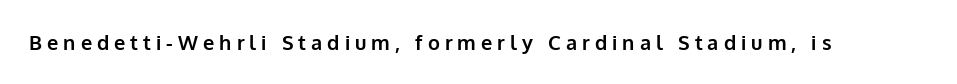
{"italic": "no", "bold": "yes", "underline": "no", "letter_spacing": "wide", "letter_spacing_em": 0.25, "glyph_px": 20}
